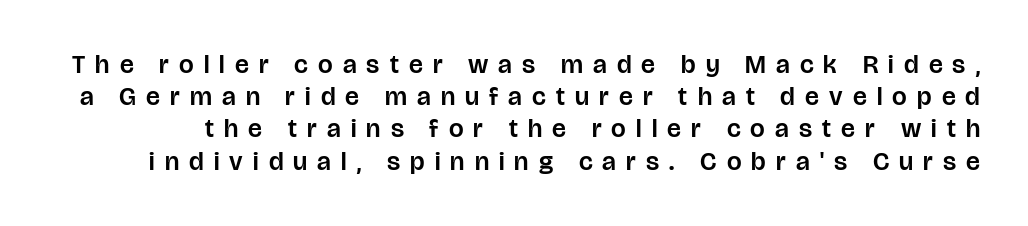
{"italic": "no", "underline": "no", "line_spacing_ratio": 1.24, "letter_spacing": "wide", "letter_spacing_em": 0.39, "glyph_px": 26}
